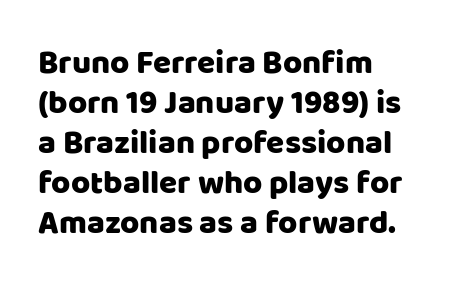
The lines in this sample share a left origin and differ only in where they stop. The passage shown is not underscored anywhere. Varying glyph widths throughout — classic text-font behaviour. The specimen reads as upright at a glance.
